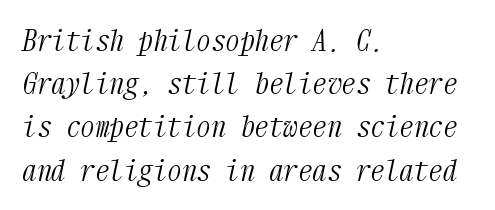
The image shows 29 px light, condensed serif type, italic (leaning right), monospaced; set left-aligned, normal line spacing (1.49x), normal letter spacing, not underlined; medium stroke contrast and a medium x-height.
